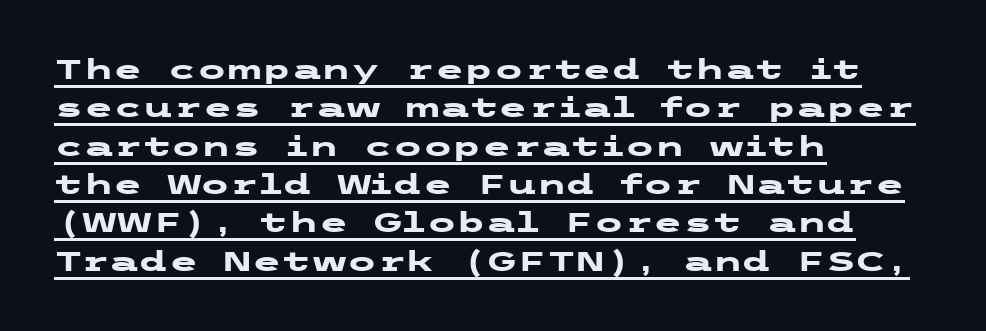
Q: Is the text bold? A: Yes.
Q: Is the text italic (slanted)? A: No, it is upright.
Q: Is the text underlined? A: Yes.
Q: How is the paragraph aligned? A: Left-aligned.
Q: Is the spacing between letters normal or unusually wide? A: Normal.
Q: Is the spacing between lines tight, normal or loose? A: Normal.
